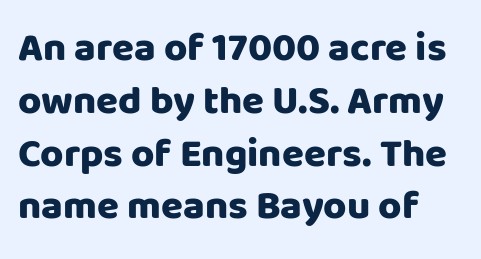
The tracking reads as untouched default to a designer's eye. The lettering holds an erect, upright posture throughout. The block of text has a typical density, with ordinary space between rows. The font family rendered here belongs to the sans-serif group. The area under the type is left untouched.
